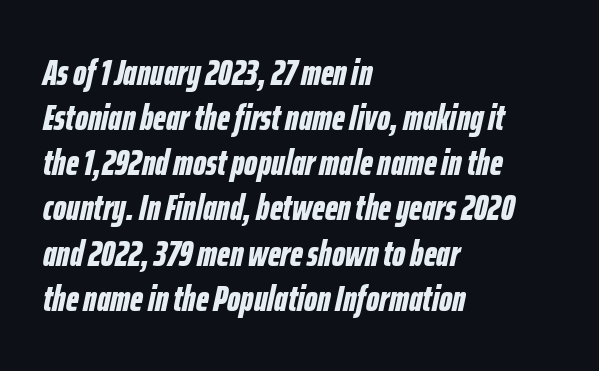
{"italic": "yes", "lean": "right", "slant_degrees": 12, "bold": "yes", "weight": "bold", "width": "condensed", "stroke_contrast": "low", "x_height": "medium", "monospaced": "no", "underline": "no", "align": "left", "line_spacing_ratio": 1.22, "letter_spacing": "normal", "letter_spacing_em": 0.0, "glyph_px": 37}
